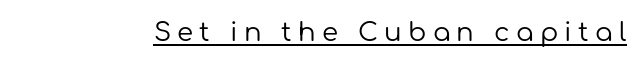
The image shows 26 px text type, upright; set unusually wide letter spacing (+0.24 em), underlined.
